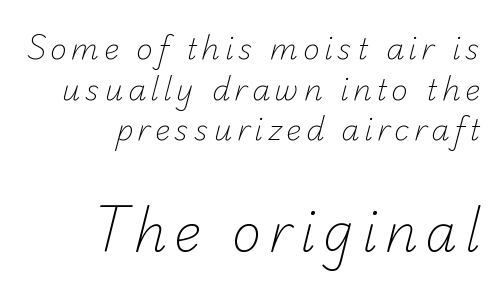
What kind of face is this? One without serifs — a sans. Here the designer chose a conventional face with non-uniform glyph widths. One glance says typical: line gaps are just what's usual. This rendering features lettering with no underline.
